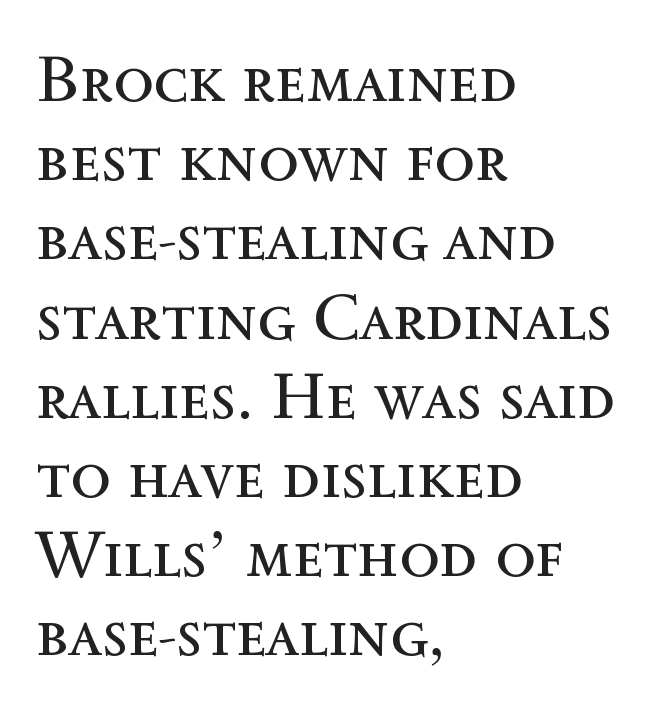
The image shows 66 px regular-weight type, upright; set left-aligned, line spacing 1.2x, normal letter spacing, not underlined; a medium x-height.
